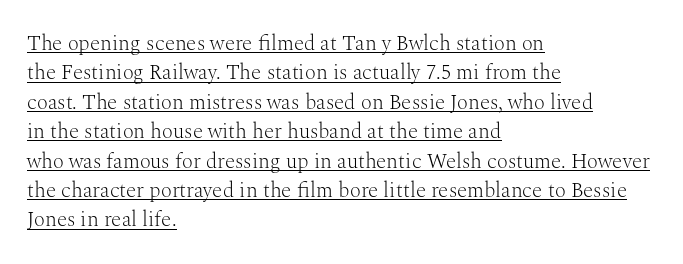
{"italic": "no", "bold": "no", "underline": "yes", "align": "left", "line_spacing": "normal", "line_spacing_ratio": 1.4, "letter_spacing": "normal", "letter_spacing_em": 0.0, "glyph_px": 21}
